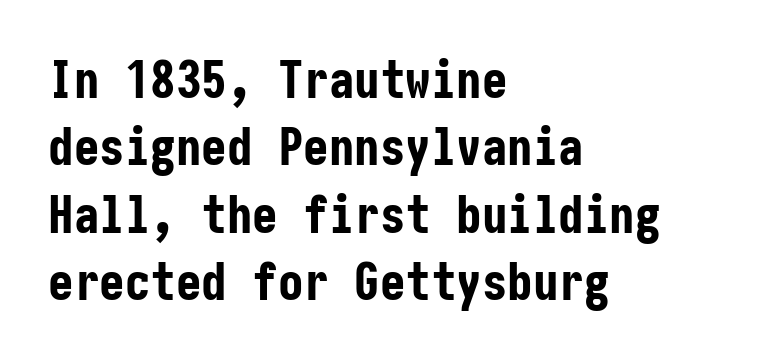
Stroke thickness is high; the sample reads as a true bold. Reading down the column, the eye jumps a familiar distance to each next line. Font category for this specimen: sans-serif. Unlike italic type, these characters show no tilt at all. Descenders hang freely into open space.
